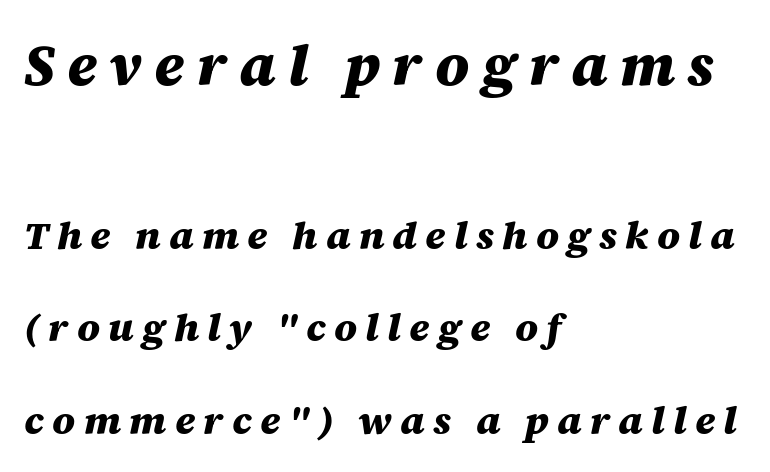
Q: Is the text bold? A: Yes.
Q: Is the text italic (slanted)? A: Yes, it leans right by about 12 degrees.
Q: Is the text underlined? A: No.
Q: How is the paragraph aligned? A: Left-aligned.
Q: Is the spacing between letters normal or unusually wide? A: Unusually wide.
Q: Is the spacing between lines tight, normal or loose? A: Loose.
Q: Which block of text is set in a larger size, the first (top) or the second (bottom)? A: The first (top) one.
Q: Width (condensed, normal, or wide)? A: Normal.
Q: Stroke contrast? A: Medium.
Q: x-height? A: Large.
Q: Monospaced? A: No.
